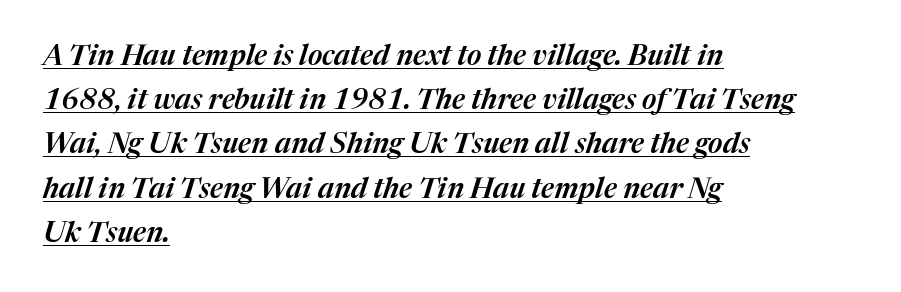
The image shows 28 px text type, italic (leaning right); set left-aligned, normal line spacing (1.58x), normal letter spacing, underlined; medium stroke contrast and a medium x-height.
